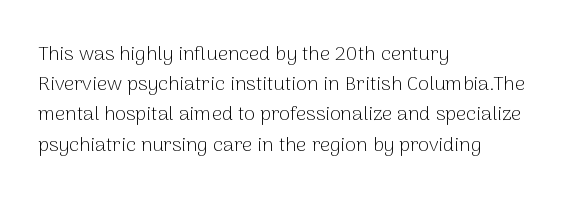
{"italic": "no", "bold": "no", "underline": "no", "align": "left", "line_spacing": "normal", "line_spacing_ratio": 1.51, "letter_spacing": "normal", "letter_spacing_em": 0.0, "glyph_px": 20}
